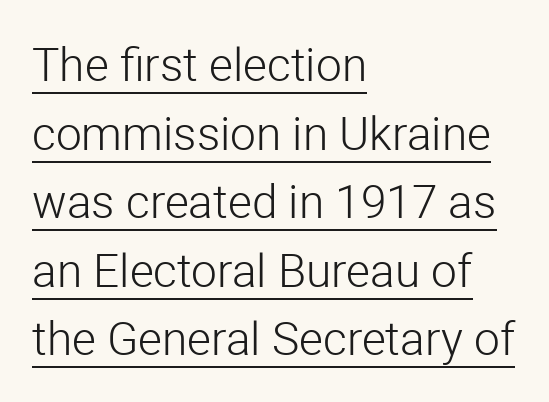
What decoration does the sample have? An underline. Varying glyph widths throughout — classic text-font behaviour. The typesetting does not lean heavy: it is not bold. One glance says typical: line gaps are just what's usual. I'd call this a sans setting — the letters go barefoot. Reading down the block, your eye returns to a fixed left position each line.
